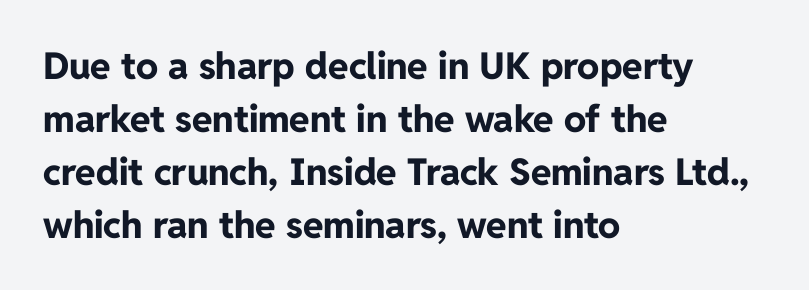
Is there much room between lines? A standard amount, neither cramped nor airy. Just letters on the line, the space beneath them empty. Check where the strokes stop: nothing finishes them off — pure sans. The typesetting leans heavy: a genuine bold. Every character sits straight up, as roman type does.
